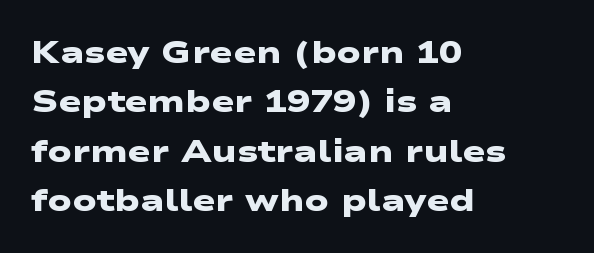
The image shows 31 px heavy, wide sans-serif type; set left-aligned, normal line spacing (1.59x), normal letter spacing, not underlined; low stroke contrast and a medium x-height.
